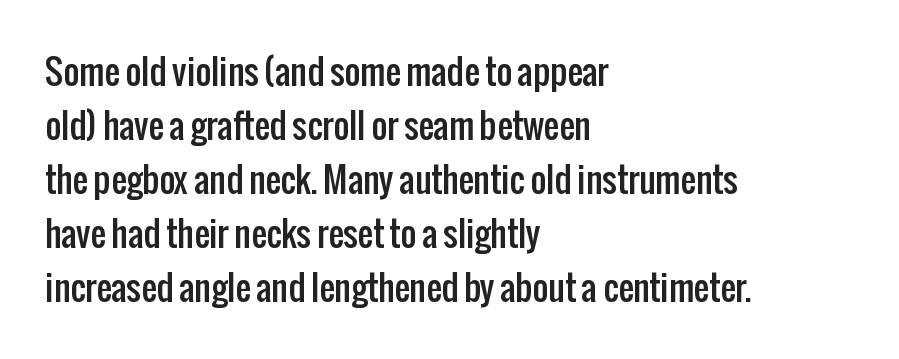
A roman cut, with each character standing at attention. The block of text has a typical density, with ordinary space between rows. The text was rendered using a sans face with plain stroke endings. The rag falls on the right side of this text block.
